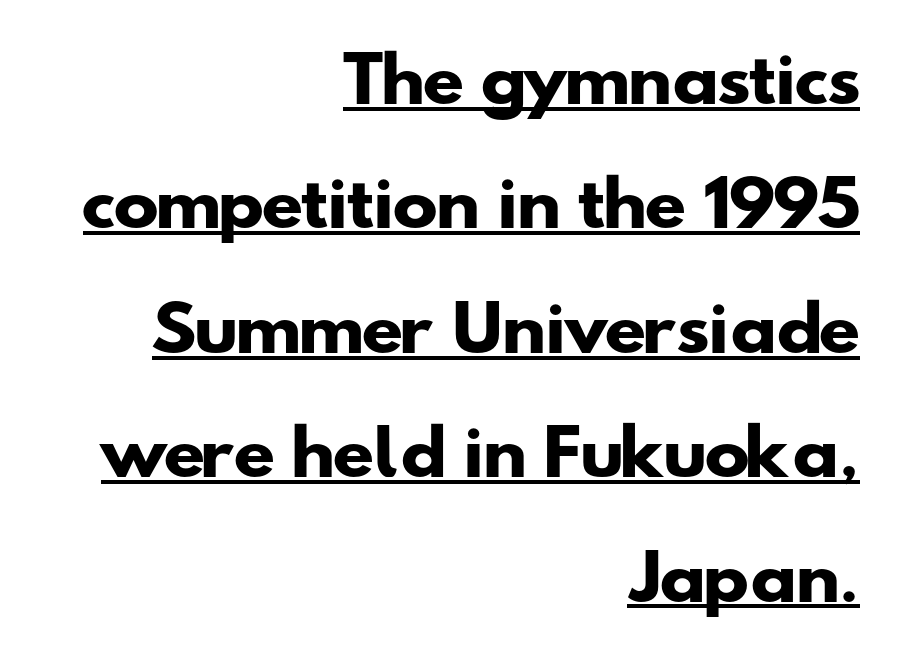
The image shows 61 px heavy, wide sans-serif type; set right-aligned, loose line spacing (2.04x), normal letter spacing, underlined; low stroke contrast and a small x-height.
